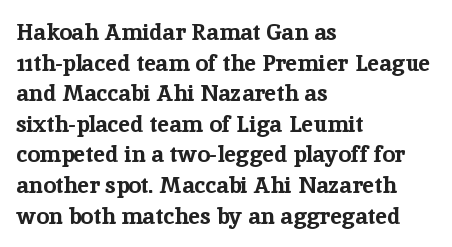
{"italic": "no", "bold": "yes", "underline": "no", "align": "left", "line_spacing": "normal", "line_spacing_ratio": 1.33, "letter_spacing": "normal", "letter_spacing_em": 0.0, "glyph_px": 23}
